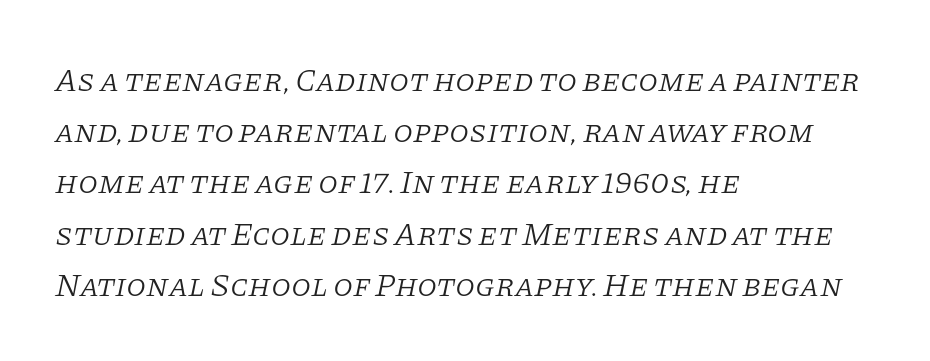
Q: Is the text bold? A: No.
Q: Is the text italic (slanted)? A: Yes, it leans right by about 11 degrees.
Q: Is the typeface a serif or a sans-serif typeface? A: Serif.
Q: Is the text underlined? A: No.
Q: How is the paragraph aligned? A: Left-aligned.
Q: Is the spacing between letters normal or unusually wide? A: Normal.
Q: Is the spacing between lines tight, normal or loose? A: Normal.
Q: Width (condensed, normal, or wide)? A: Normal.
Q: Stroke contrast? A: Low.
Q: x-height? A: Large.
Q: Monospaced? A: No.
